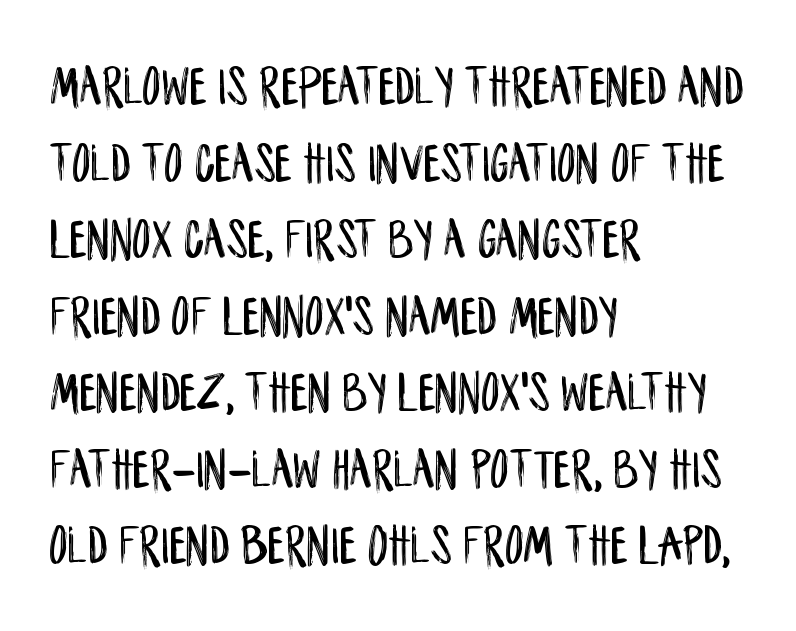
Q: Is the text italic (slanted)? A: No, it is upright.
Q: Is the typeface a serif or a sans-serif typeface? A: Sans-serif.
Q: Is the text underlined? A: No.
Q: How is the paragraph aligned? A: Left-aligned.
Q: Is the spacing between letters normal or unusually wide? A: Normal.
Q: Is the spacing between lines tight, normal or loose? A: Normal.
Q: Width (condensed, normal, or wide)? A: Condensed.
Q: Stroke contrast? A: Low.
Q: x-height? A: Large.
Q: Monospaced? A: No.
